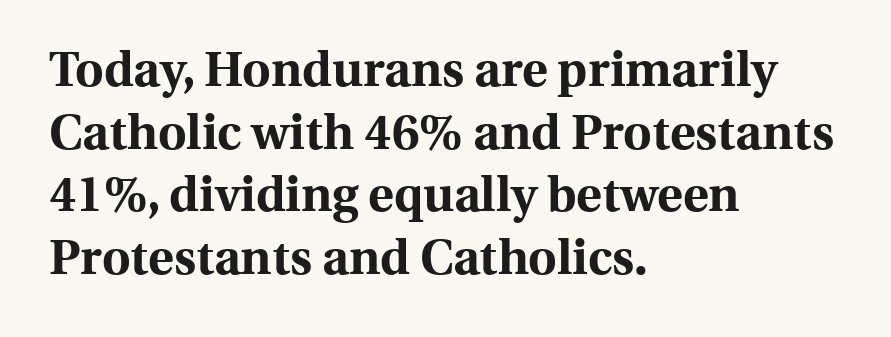
Stroke thickness is high; the sample reads as a true bold. Is this a fixed-width face? No — the glyphs have proportional, varying widths. Horizontal alignment here is leftward, the default for most running prose. Regular leading. The typography opts for an upright posture over an oblique one.
